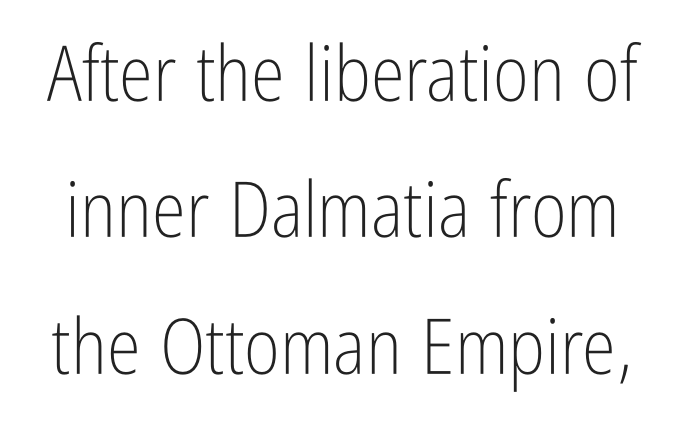
{"serif": "no", "italic": "no", "bold": "no", "weight": "light", "width": "condensed", "stroke_contrast": "low", "x_height": "medium", "monospaced": "no", "underline": "no", "line_spacing_ratio": 1.77, "letter_spacing": "normal", "letter_spacing_em": 0.0, "glyph_px": 77}
